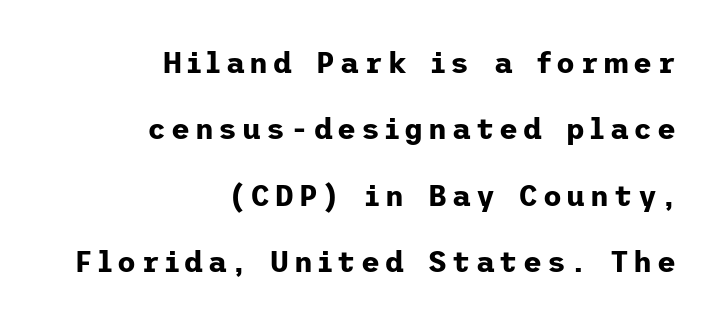
{"serif": "no", "italic": "no", "bold": "yes", "weight": "bold", "width": "normal", "stroke_contrast": "low", "x_height": "medium", "underline": "no", "align": "right", "line_spacing": "loose", "line_spacing_ratio": 2.29, "glyph_px": 29}
